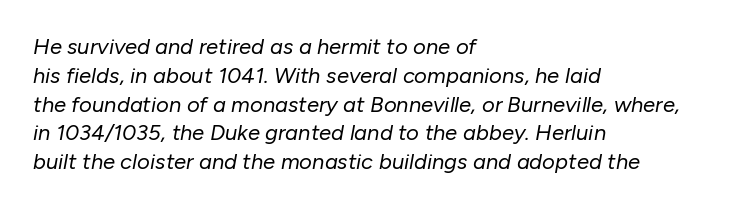
In terms of letterspacing, this is plain default setting. Emphasis-style slanted type is in use. The vertical gap from one line to the next is medium. The strokes are not fattened; the text isn't bold. The rendering anchors every line to the left-hand side.
